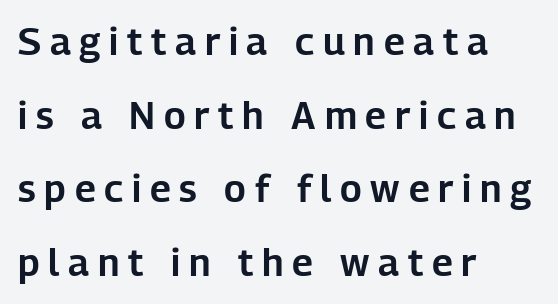
The image shows 38 px sans-serif type, upright; set left-aligned, loose line spacing (1.94x), unusually wide letter spacing (+0.23 em), not underlined; low stroke contrast and a medium x-height.
